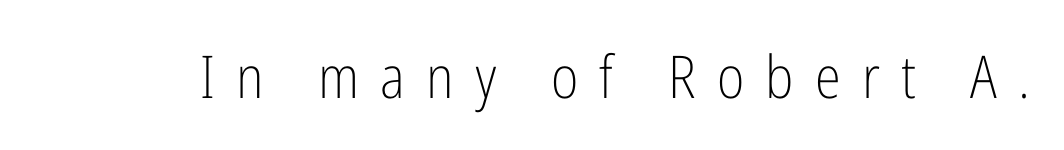
Spacing verdict: proportional, widths tailored to each character. Think standard paragraph weight, or any step lighter than that. The letterforms stand isolated, each surrounded by extra space. Letters rest on an invisible, unmarked baseline.
